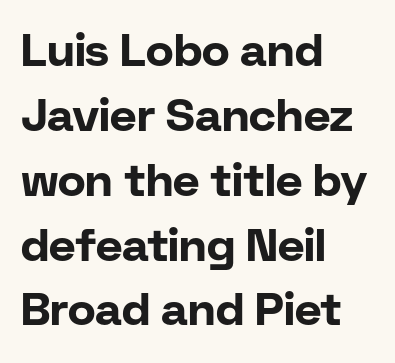
{"serif": "no", "italic": "no", "bold": "yes", "weight": "bold", "width": "normal", "stroke_contrast": "low", "x_height": "medium", "monospaced": "no", "underline": "no", "align": "left", "line_spacing": "normal", "line_spacing_ratio": 1.41, "letter_spacing": "normal", "letter_spacing_em": 0.0, "glyph_px": 46}
